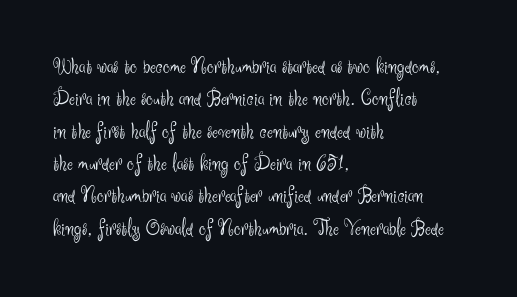
Does extra space separate the letters? No, they use regular spacing. Compared with a typical body face, this is equally light or lighter still. Casual observation: everything's shoved over to the left. This sample keeps an unexceptional amount of space between lines.
